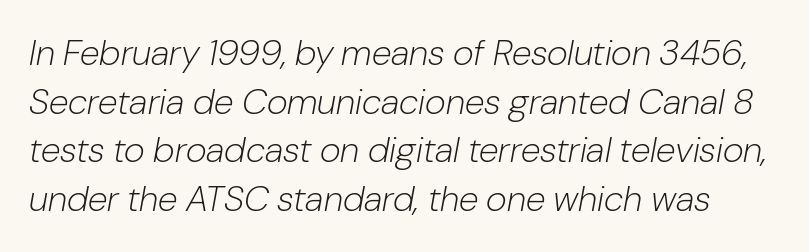
{"italic": "yes", "lean": "right", "slant_degrees": 10, "bold": "no", "weight": "light", "width": "normal", "stroke_contrast": "low", "x_height": "medium", "monospaced": "no", "underline": "no", "line_spacing": "normal", "line_spacing_ratio": 1.35, "letter_spacing": "normal", "letter_spacing_em": 0.0, "glyph_px": 36}
